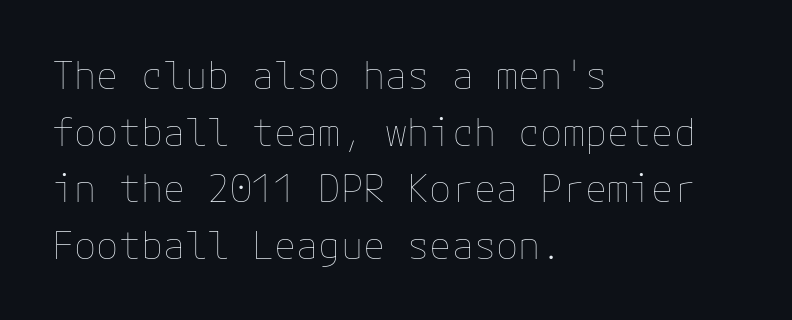
The image shows 37 px thin type, upright; set left-aligned, normal line spacing (1.53x), normal letter spacing, not underlined; low stroke contrast and a medium x-height.
